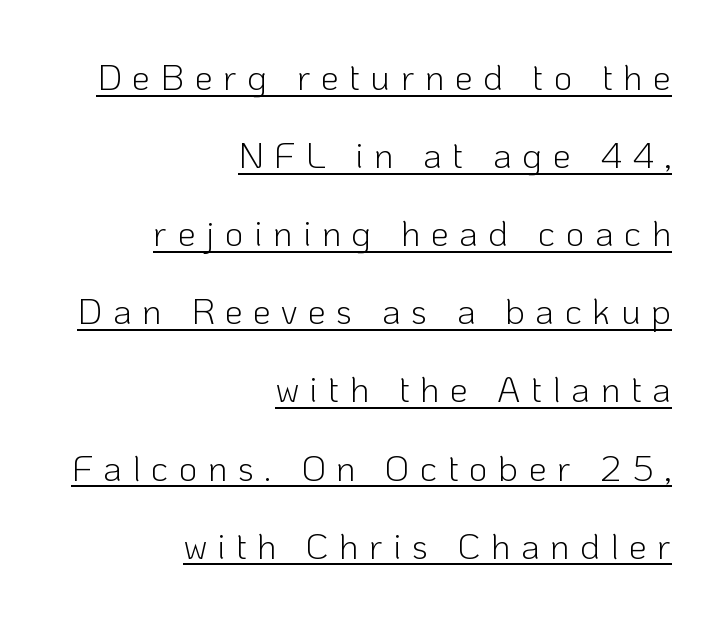
Q: Is the text bold? A: No.
Q: Is the text italic (slanted)? A: No, it is upright.
Q: Is the typeface a serif or a sans-serif typeface? A: Sans-serif.
Q: Is the text underlined? A: Yes.
Q: How is the paragraph aligned? A: Right-aligned.
Q: Is the spacing between letters normal or unusually wide? A: Unusually wide.
Q: Is the spacing between lines tight, normal or loose? A: Loose.
Q: Width (condensed, normal, or wide)? A: Normal.
Q: Stroke contrast? A: Low.
Q: x-height? A: Medium.
Q: Monospaced? A: No.
